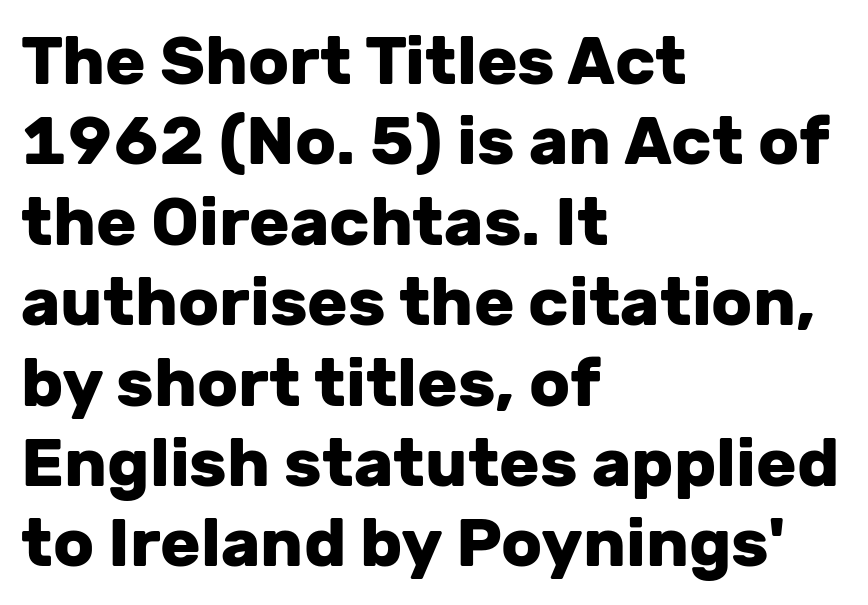
{"serif": "no", "italic": "no", "bold": "yes", "weight": "heavy", "width": "normal", "stroke_contrast": "low", "x_height": "medium", "monospaced": "no", "underline": "no", "align": "left", "line_spacing_ratio": 1.2, "letter_spacing": "normal", "letter_spacing_em": 0.0, "glyph_px": 67}
